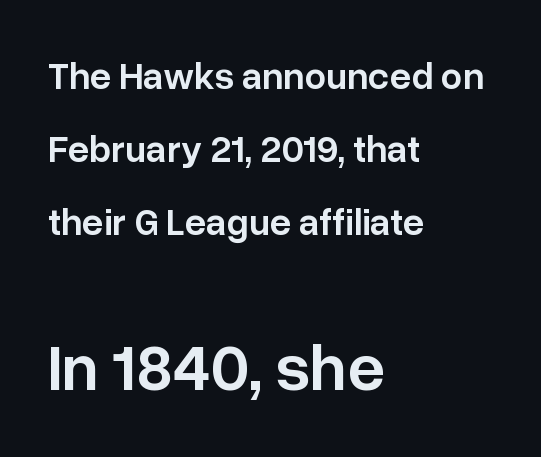
Q: Is the text bold? A: Semi-bold.
Q: Is the text italic (slanted)? A: No, it is upright.
Q: Is the typeface a serif or a sans-serif typeface? A: Sans-serif.
Q: Is the text underlined? A: No.
Q: How is the paragraph aligned? A: Left-aligned.
Q: Is the spacing between letters normal or unusually wide? A: Normal.
Q: Is the spacing between lines tight, normal or loose? A: Loose.
Q: Which block of text is set in a larger size, the first (top) or the second (bottom)? A: The second (bottom) one.
Q: Width (condensed, normal, or wide)? A: Normal.
Q: Stroke contrast? A: Low.
Q: x-height? A: Medium.
Q: Monospaced? A: No.
